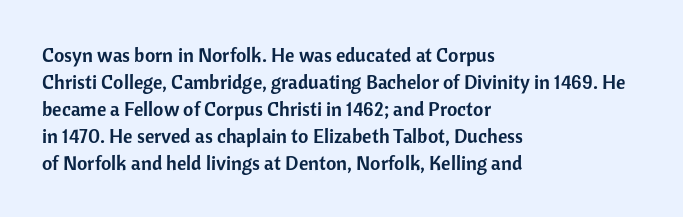
One-word summary of the alignment: left. The words here are not underlined. The passage shown stacks its lines at a standard gap. These lines were composed using upright roman letters.
